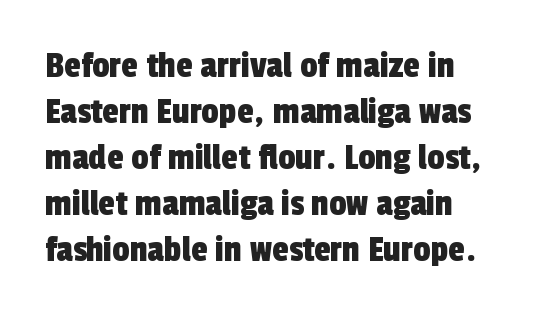
This is sans-serif lettering, the kind often seen on screens and signage. Tracking value appears to be zero — textbook default spacing. Nobody drew a line under any word here. The rendering uses natural spacing where letterforms have individual widths.
